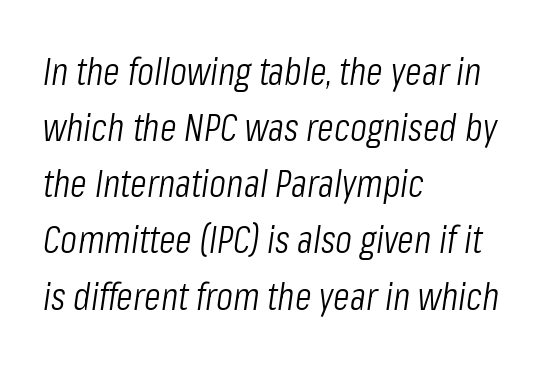
Q: Is the text bold? A: No.
Q: Is the text italic (slanted)? A: Yes, it leans right by about 8 degrees.
Q: Is the text underlined? A: No.
Q: How is the paragraph aligned? A: Left-aligned.
Q: Is the spacing between letters normal or unusually wide? A: Normal.
Q: Is the spacing between lines tight, normal or loose? A: Normal.
Q: Width (condensed, normal, or wide)? A: Condensed.
Q: Stroke contrast? A: Low.
Q: x-height? A: Medium.
Q: Monospaced? A: No.
